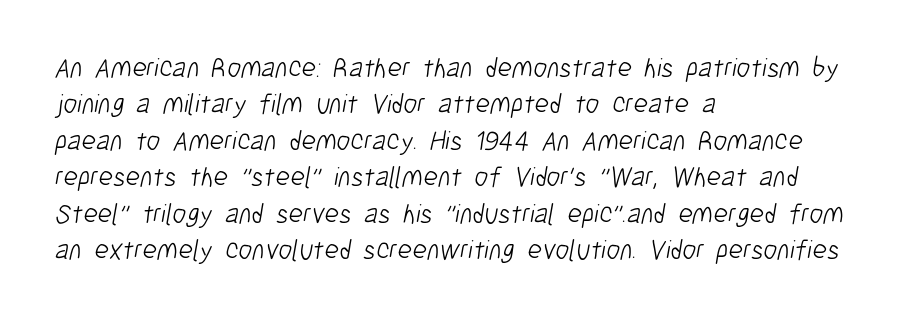
The image shows 28 px light, condensed sans-serif type; set left-aligned, normal line spacing (1.3x), normal letter spacing, not underlined; low stroke contrast and a medium x-height.
